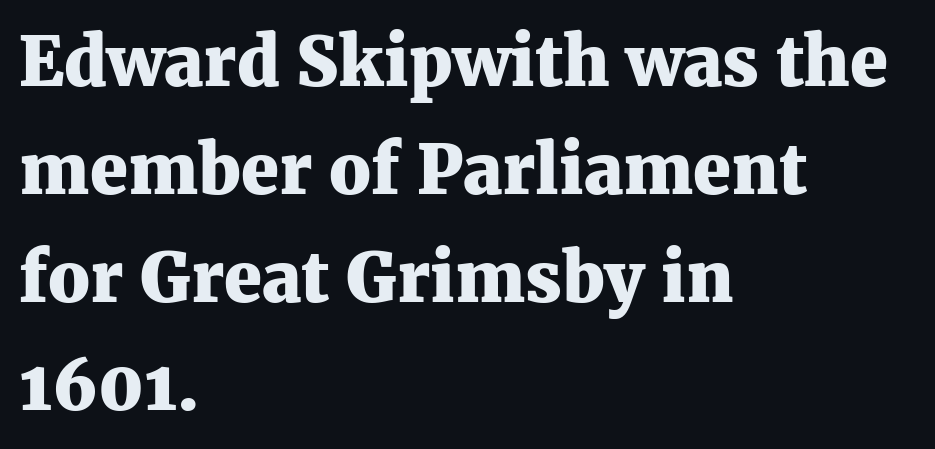
{"serif": "yes", "italic": "no", "bold": "yes", "weight": "heavy", "width": "normal", "stroke_contrast": "medium", "x_height": "medium", "monospaced": "no", "underline": "no", "align": "left", "line_spacing": "normal", "line_spacing_ratio": 1.59, "letter_spacing": "normal", "letter_spacing_em": 0.0, "glyph_px": 68}
